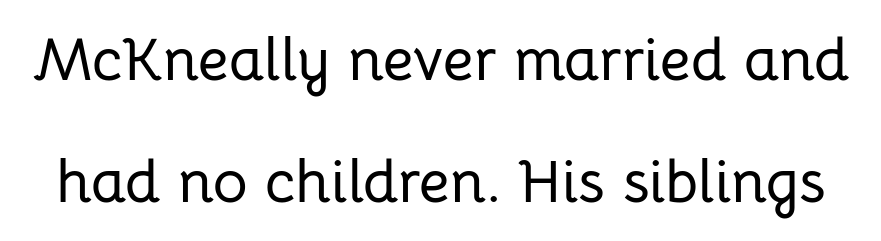
{"serif": "no", "italic": "no", "width": "normal", "stroke_contrast": "low", "x_height": "medium", "monospaced": "no", "underline": "no", "line_spacing": "loose", "line_spacing_ratio": 2.03, "letter_spacing": "normal", "letter_spacing_em": 0.0, "glyph_px": 60}
